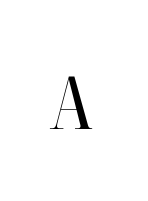
The type family on display is of the serif kind. You could only call the tracking loose — the letters float apart. Varying glyph widths throughout — classic text-font behaviour. You can tell it's not italic because the verticals are truly vertical. This rendering features lettering with no underline.
